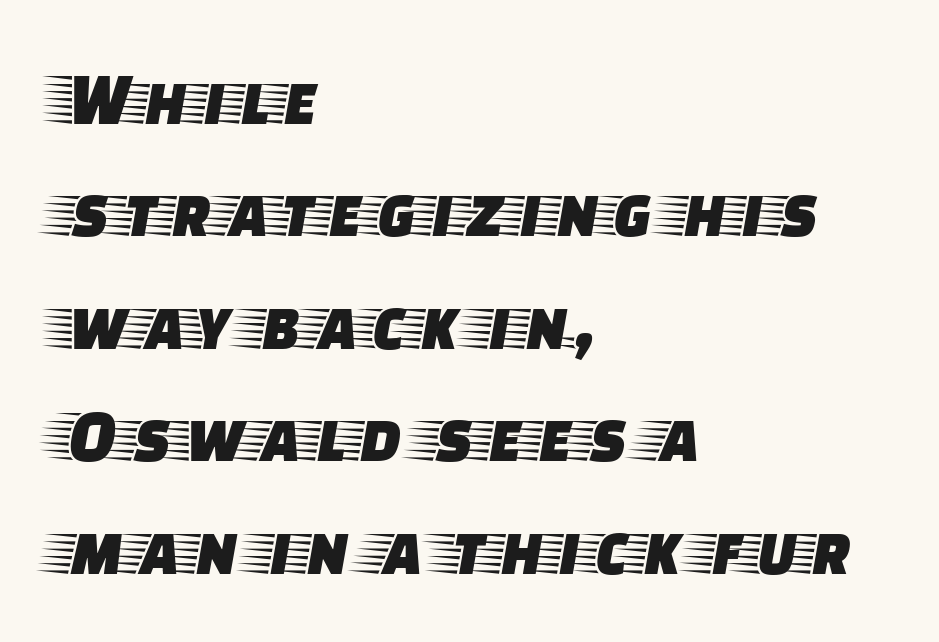
{"serif": "yes", "width": "wide", "stroke_contrast": "low", "x_height": "large", "monospaced": "no", "underline": "no", "align": "left", "line_spacing": "normal", "line_spacing_ratio": 1.48, "letter_spacing": "normal", "letter_spacing_em": 0.0, "glyph_px": 76}
